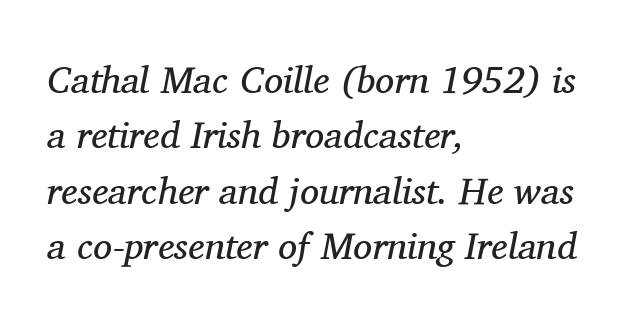
The image shows 38 px regular-weight serif type, italic (leaning right); set left-aligned, normal line spacing (1.46x), normal letter spacing, not underlined; medium stroke contrast and a medium x-height.
